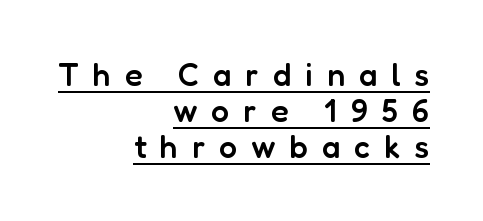
The image shows 32 px semibold sans-serif type, upright; set right-aligned, tight line spacing (1.13x), unusually wide letter spacing (+0.44 em), underlined; low stroke contrast and a medium x-height.
